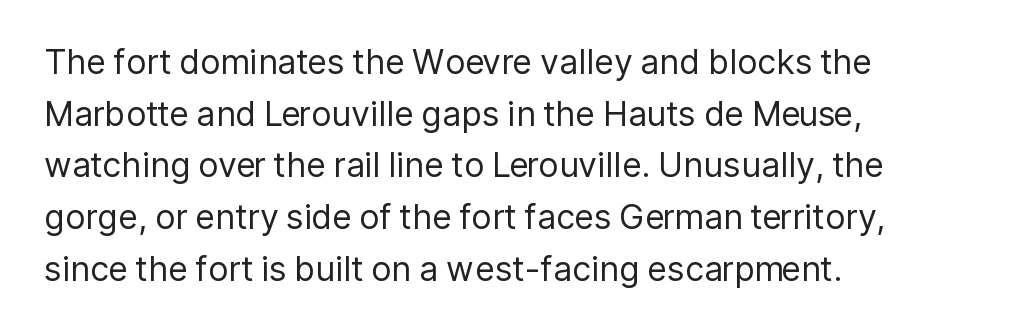
The typesetting does not lean heavy: it is not bold. Teacher's note: observe the even left margin — that is flush-left alignment. Posture: upright roman. Varying glyph widths throughout — classic text-font behaviour.
